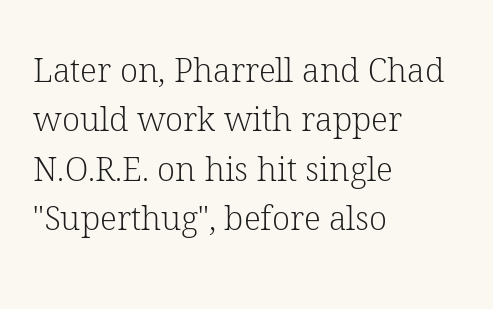
{"serif": "yes", "italic": "no", "bold": "no", "weight": "light", "width": "normal", "stroke_contrast": "low", "x_height": "medium", "monospaced": "no", "underline": "no", "align": "left", "line_spacing": "normal", "line_spacing_ratio": 1.5, "letter_spacing": "normal", "letter_spacing_em": 0.0, "glyph_px": 33}
